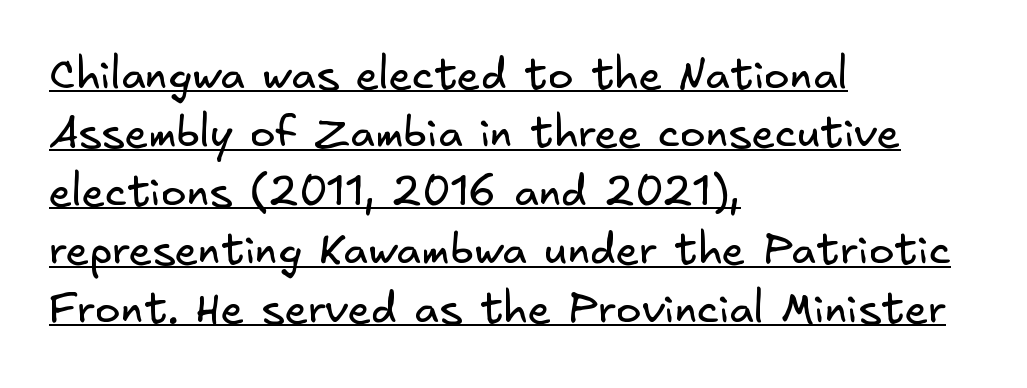
The image shows 43 px regular-weight sans-serif type; set left-aligned, normal line spacing (1.36x), normal letter spacing, underlined; low stroke contrast and a small x-height.
